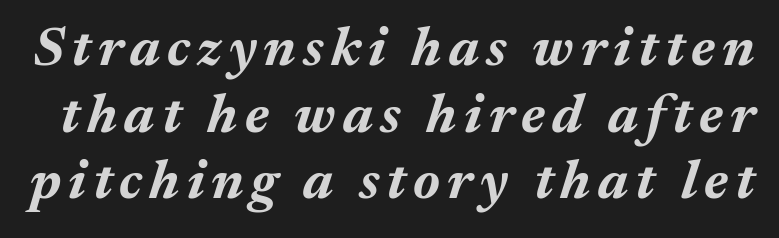
Any mark beneath the type? The region is blank. You could not count columns in this text — the font is proportionally spaced. Thick stems and heavy bowls — unmistakably bold. The typography opts for an oblique posture over an upright one.
